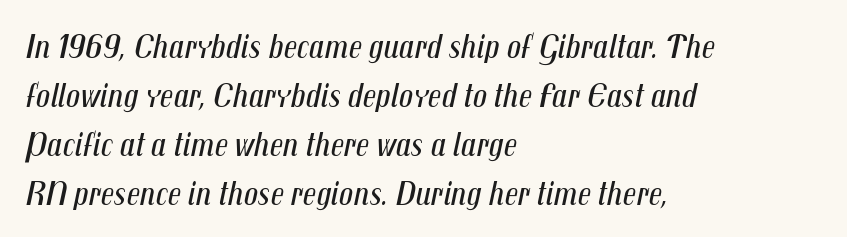
The image shows 35 px regular-weight, condensed type, italic (leaning right); set left-aligned, normal line spacing (1.4x), normal letter spacing, not underlined; medium stroke contrast and a medium x-height.
